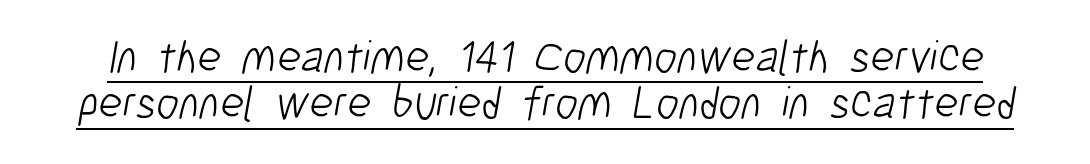
Q: Is the text bold? A: No.
Q: Is the typeface a serif or a sans-serif typeface? A: Sans-serif.
Q: Is the text underlined? A: Yes.
Q: Is the spacing between letters normal or unusually wide? A: Normal.
Q: Is the spacing between lines tight, normal or loose? A: Tight.
Q: Width (condensed, normal, or wide)? A: Condensed.
Q: Stroke contrast? A: Low.
Q: x-height? A: Medium.
Q: Monospaced? A: No.
